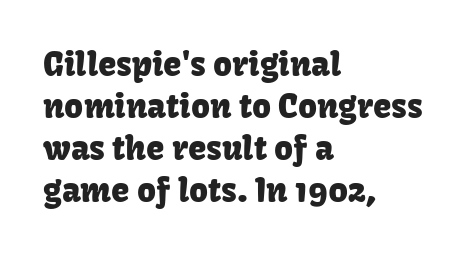
The image shows 33 px sans-serif type, upright; set left-aligned, normal line spacing (1.27x), normal letter spacing, not underlined; low stroke contrast and a medium x-height.
